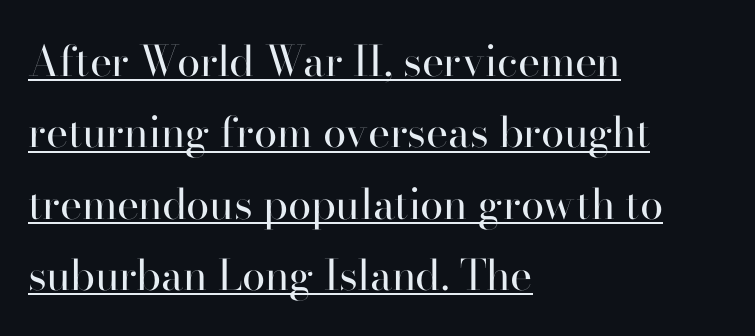
{"serif": "yes", "italic": "no", "bold": "no", "weight": "regular", "width": "normal", "stroke_contrast": "high", "x_height": "small", "monospaced": "no", "underline": "yes", "align": "left", "line_spacing": "normal", "line_spacing_ratio": 1.7, "letter_spacing": "normal", "letter_spacing_em": 0.0, "glyph_px": 42}
